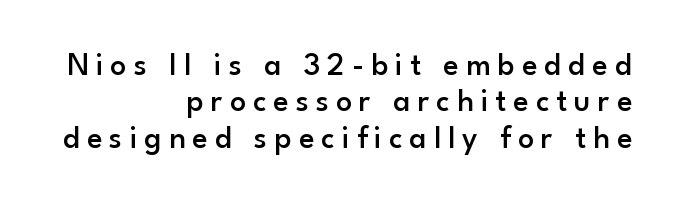
The image shows 32 px semibold sans-serif type, upright; set right-aligned, tight line spacing (1.14x), unusually wide letter spacing (+0.22 em), not underlined; low stroke contrast and a small x-height.
